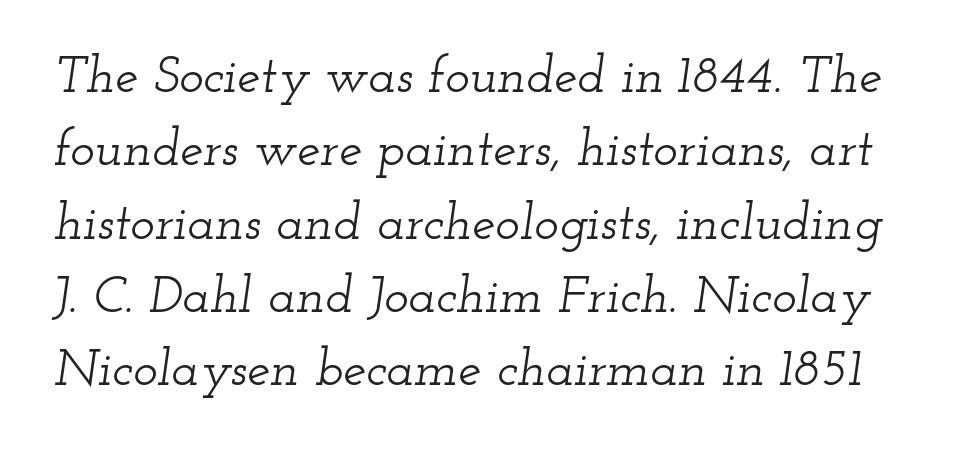
Examine the stroke ends and you'll spot serifs. Observe the lean: these are italic letterforms. The passage shown stacks its lines at a standard gap. The passage shown has conventional tracking throughout. Check the space under the baseline: it is left empty.
